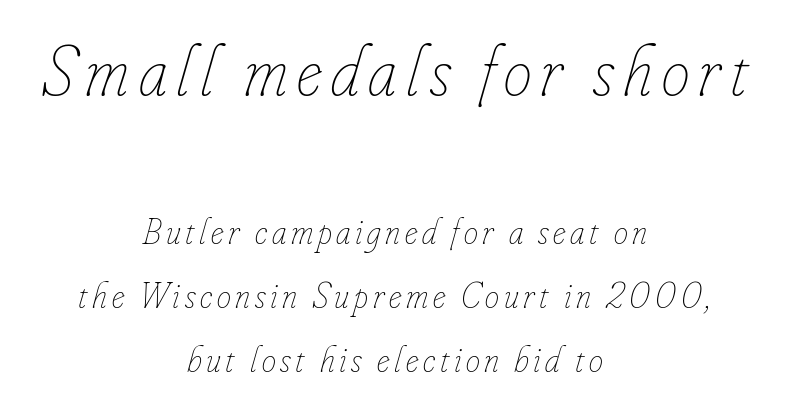
The font is comparable to plain body text, perhaps lighter. Nobody drew a line under any word here. Layout note: lines centered. The face used here has a pronounced slope to its letters. A student would notice the top passage is typeset larger than what follows.
